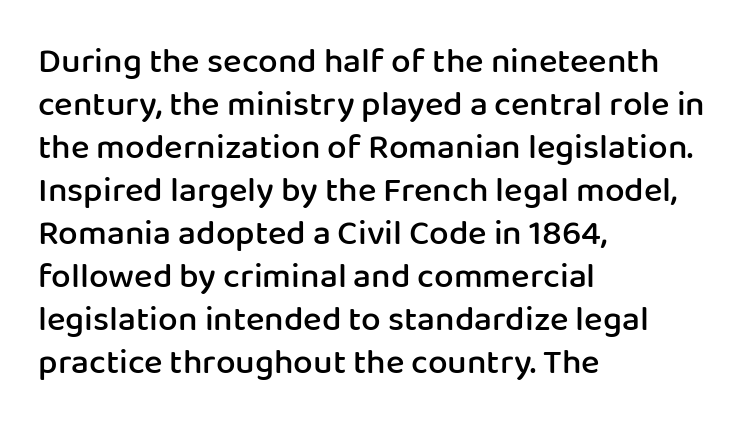
Q: Is the text bold? A: Semi-bold.
Q: Is the text italic (slanted)? A: No, it is upright.
Q: Is the typeface a serif or a sans-serif typeface? A: Sans-serif.
Q: Is the text underlined? A: No.
Q: How is the paragraph aligned? A: Left-aligned.
Q: Is the spacing between letters normal or unusually wide? A: Normal.
Q: Width (condensed, normal, or wide)? A: Normal.
Q: Stroke contrast? A: Low.
Q: x-height? A: Medium.
Q: Monospaced? A: No.
